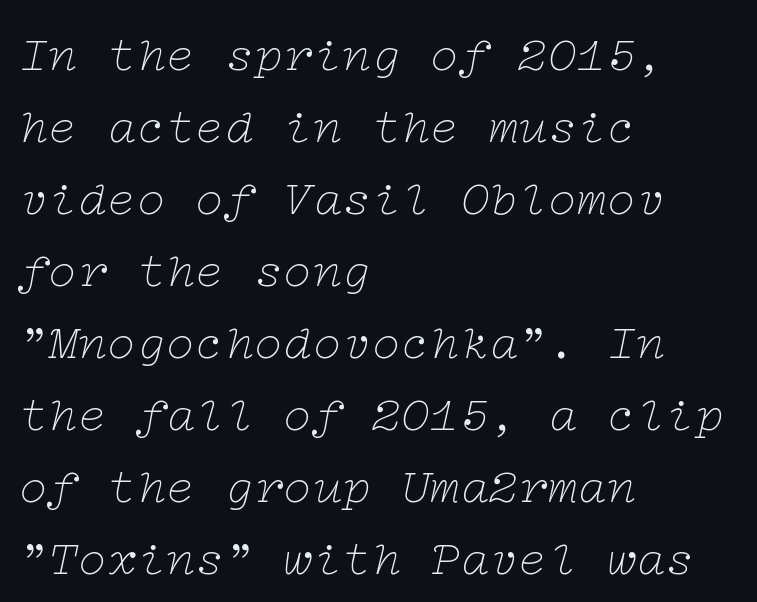
The image shows 49 px thin, wide serif type, italic (leaning right); set left-aligned, normal line spacing (1.47x), normal letter spacing, not underlined; low stroke contrast and a medium x-height.
